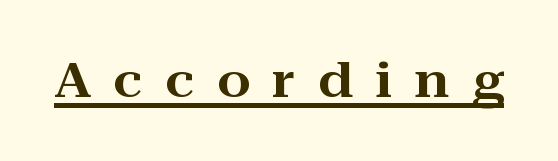
Descenders here cross a horizontal rule under the line. Loose tracking; the words dissolve into strings of separated letters. The type family on display is of the serif kind. A typesetter would mark this as roman, not italic.
